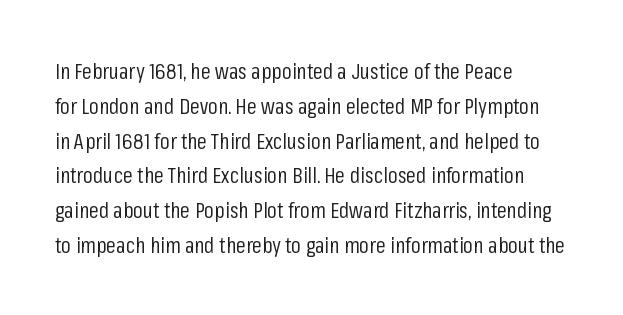
The image shows 22 px text type, upright; set left-aligned, normal line spacing (1.58x), normal letter spacing, not underlined.
